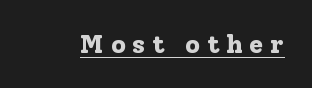
{"italic": "no", "bold": "yes", "underline": "yes", "letter_spacing": "wide", "letter_spacing_em": 0.25, "glyph_px": 26}
